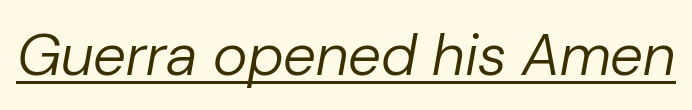
The image shows 59 px regular-weight type, italic (leaning right); set normal letter spacing, underlined; low stroke contrast and a medium x-height.
